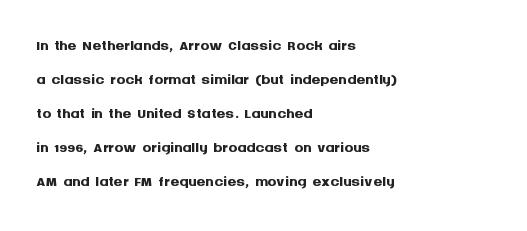
The lettering holds an erect, upright posture throughout. No word sits above an underline. Thick stems and heavy bowls — unmistakably bold. How are the letters spaced? Ordinarily, with no added tracking. Line beginnings align vertically; line endings do not.
